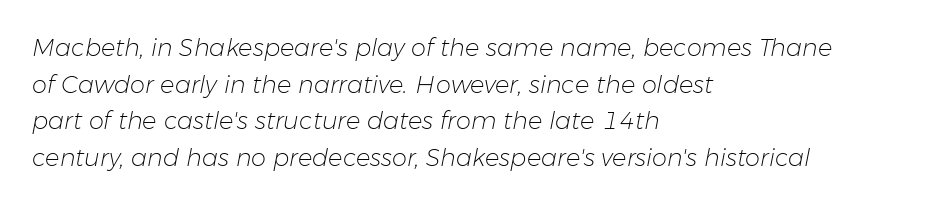
Q: Is the text bold? A: No.
Q: Is the text italic (slanted)? A: Yes, it leans right by about 11 degrees.
Q: Is the text underlined? A: No.
Q: How is the paragraph aligned? A: Left-aligned.
Q: Is the spacing between letters normal or unusually wide? A: Normal.
Q: Is the spacing between lines tight, normal or loose? A: Normal.
